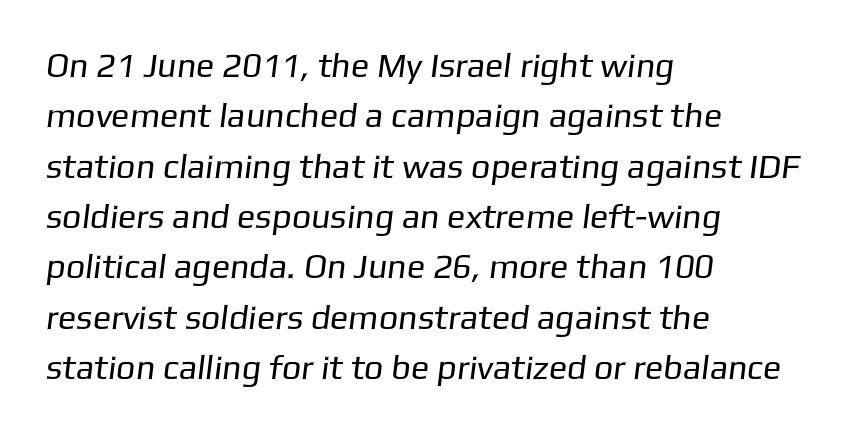
The image shows 34 px regular-weight sans-serif type; set left-aligned, normal line spacing (1.48x), normal letter spacing, not underlined; low stroke contrast and a medium x-height.
